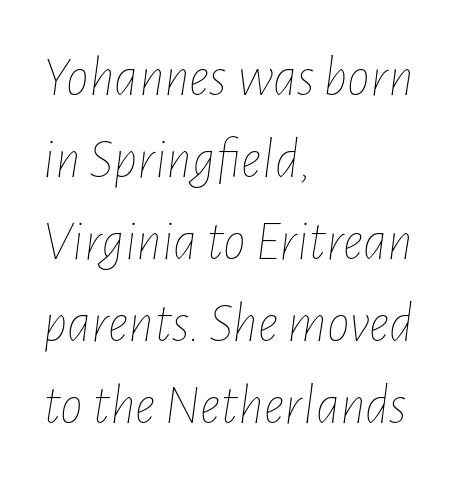
Q: Is the text bold? A: No.
Q: Is the text italic (slanted)? A: Yes, it leans right by about 7 degrees.
Q: Is the text underlined? A: No.
Q: How is the paragraph aligned? A: Left-aligned.
Q: Is the spacing between letters normal or unusually wide? A: Normal.
Q: Is the spacing between lines tight, normal or loose? A: Normal.
Q: Width (condensed, normal, or wide)? A: Condensed.
Q: Stroke contrast? A: Low.
Q: x-height? A: Medium.
Q: Monospaced? A: No.
